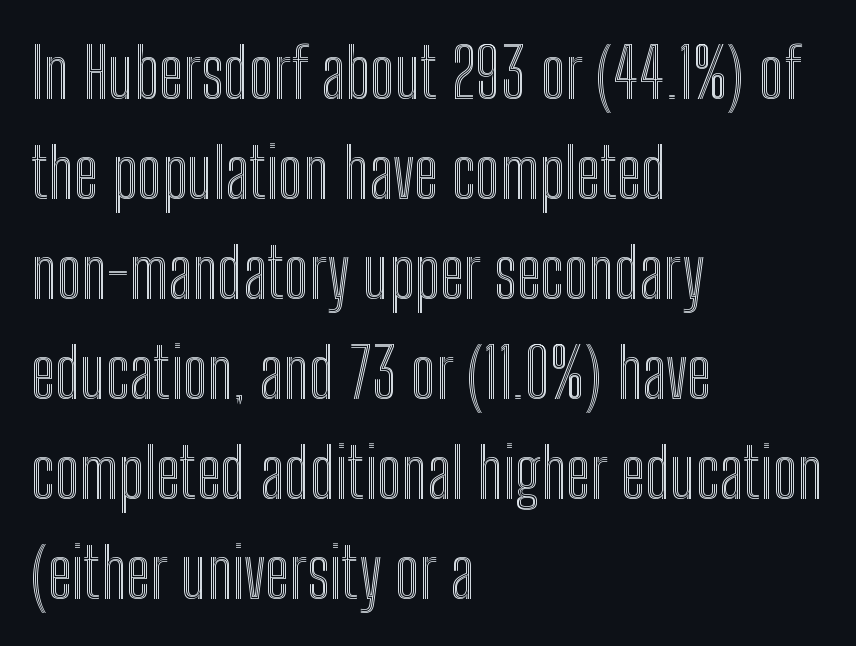
Reading down the block, your eye returns to a fixed left position each line. Compared with typical body copy, the letter spacing here is the same. The area under the type is left untouched. The rendering uses a moderate line-height, typical for paragraphs. Is there any slant? The stems are plumb. Proportional: the letters do not fall into vertical columns.
